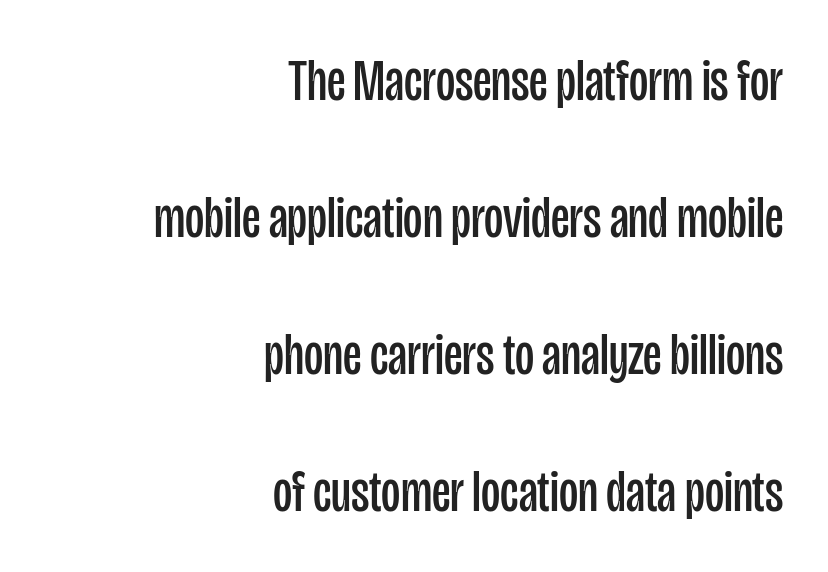
Q: Is the text bold? A: No.
Q: Is the text italic (slanted)? A: No, it is upright.
Q: Is the typeface a serif or a sans-serif typeface? A: Sans-serif.
Q: Is the text underlined? A: No.
Q: How is the paragraph aligned? A: Right-aligned.
Q: Is the spacing between letters normal or unusually wide? A: Normal.
Q: Is the spacing between lines tight, normal or loose? A: Loose.
Q: Width (condensed, normal, or wide)? A: Condensed.
Q: Stroke contrast? A: Low.
Q: x-height? A: Large.
Q: Monospaced? A: No.
